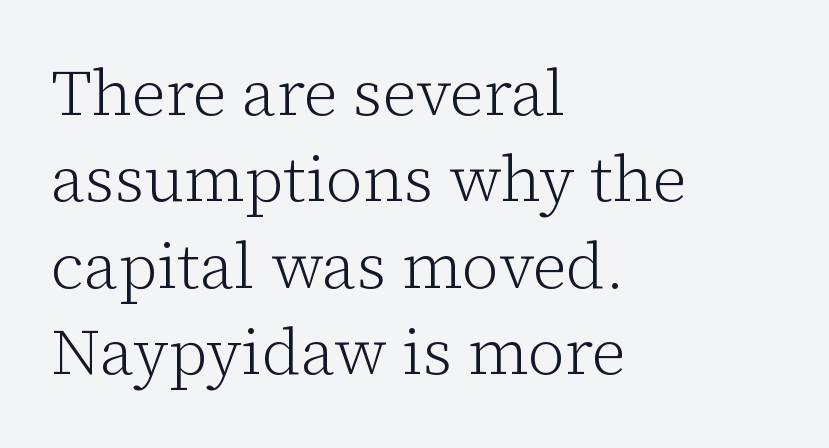
Q: Is the text bold? A: No.
Q: Is the text italic (slanted)? A: No, it is upright.
Q: Is the typeface a serif or a sans-serif typeface? A: Serif.
Q: Is the text underlined? A: No.
Q: How is the paragraph aligned? A: Left-aligned.
Q: Is the spacing between letters normal or unusually wide? A: Normal.
Q: Is the spacing between lines tight, normal or loose? A: Normal.
Q: Width (condensed, normal, or wide)? A: Normal.
Q: Stroke contrast? A: Low.
Q: x-height? A: Medium.
Q: Monospaced? A: No.
